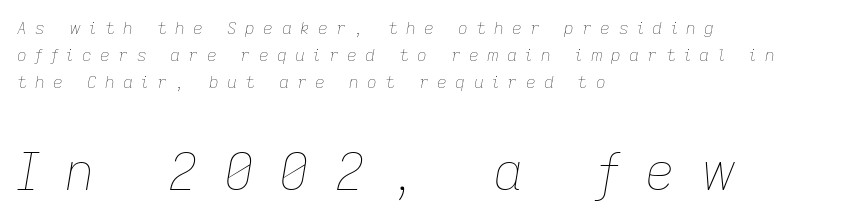
Q: Is the text bold? A: No.
Q: Is the text italic (slanted)? A: Yes, it leans right by about 9 degrees.
Q: Is the text underlined? A: No.
Q: How is the paragraph aligned? A: Left-aligned.
Q: Is the spacing between letters normal or unusually wide? A: Unusually wide.
Q: Is the spacing between lines tight, normal or loose? A: Normal.
Q: Which block of text is set in a larger size, the first (top) or the second (bottom)? A: The second (bottom) one.
Q: Width (condensed, normal, or wide)? A: Normal.
Q: Stroke contrast? A: Low.
Q: x-height? A: Medium.
Q: Monospaced? A: No.
